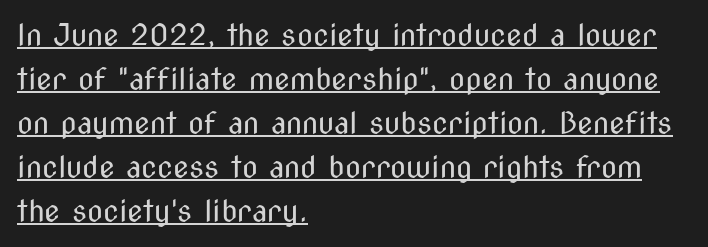
{"serif": "no", "italic": "no", "bold": "no", "weight": "regular", "width": "condensed", "stroke_contrast": "medium", "x_height": "medium", "monospaced": "no", "underline": "yes", "align": "left", "line_spacing": "normal", "line_spacing_ratio": 1.52, "letter_spacing": "normal", "letter_spacing_em": 0.0, "glyph_px": 29}
